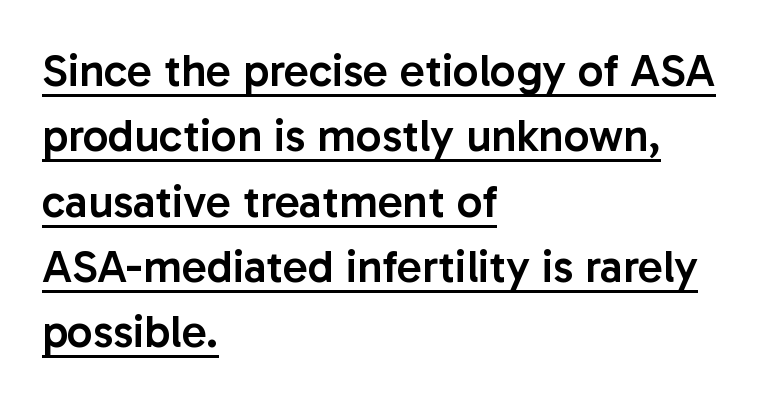
Check where the strokes stop: nothing finishes them off — pure sans. Compared with a centered layout, this one pins lines to the left instead. The rendering uses natural spacing where letterforms have individual widths. These words are printed semibold, heavier than regular yet not bold. Style check: upright. Quick note: underline on.
